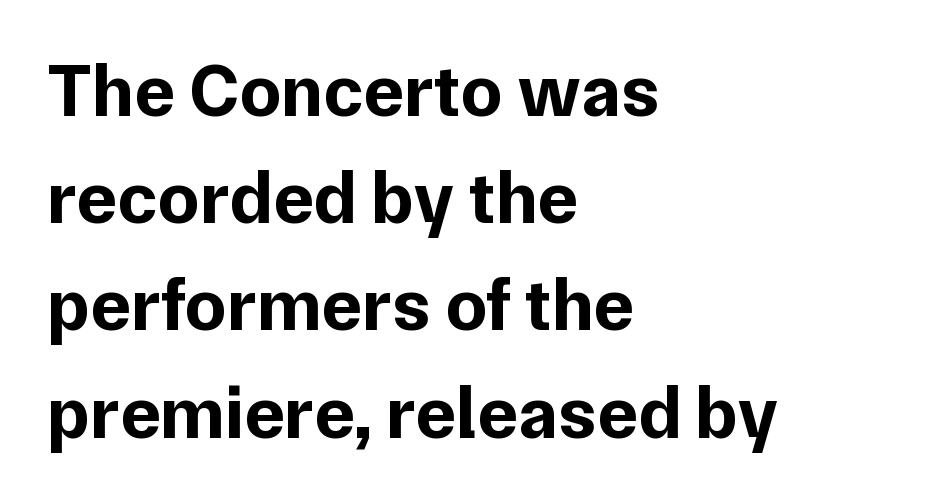
Q: Is the text bold? A: Yes.
Q: Is the text italic (slanted)? A: No, it is upright.
Q: Is the typeface a serif or a sans-serif typeface? A: Sans-serif.
Q: Is the text underlined? A: No.
Q: How is the paragraph aligned? A: Left-aligned.
Q: Is the spacing between letters normal or unusually wide? A: Normal.
Q: Is the spacing between lines tight, normal or loose? A: Normal.
Q: Width (condensed, normal, or wide)? A: Normal.
Q: Stroke contrast? A: Low.
Q: x-height? A: Medium.
Q: Monospaced? A: No.
